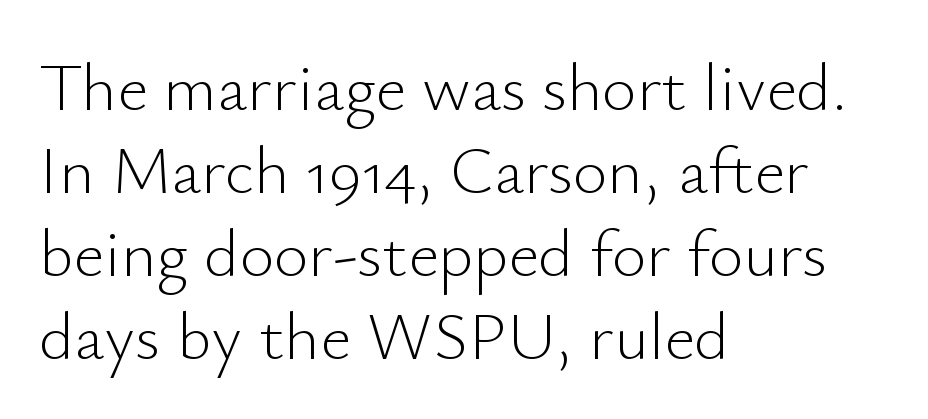
Nope, not italic — everything's standing straight. Grotesque or geometric, the face here clearly has no serifs. Look at the tracking — it's just the regular setting, nothing added. Caption: face not bold, strokes unweighted. The setting favours the left margin, as ordinary paragraphs usually do.
